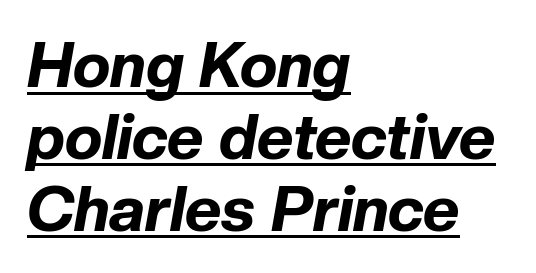
The image shows 63 px bold type, italic (leaning right); set left-aligned, tight line spacing (1.14x), normal letter spacing, underlined; low stroke contrast and a medium x-height.
